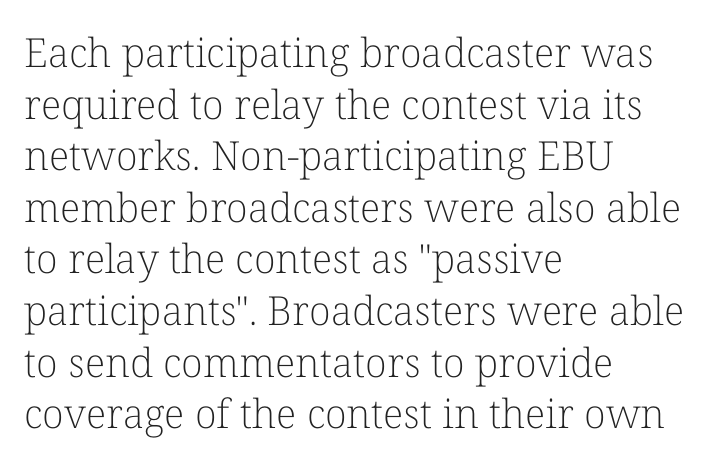
Q: Is the text bold? A: No.
Q: Is the text italic (slanted)? A: No, it is upright.
Q: Is the typeface a serif or a sans-serif typeface? A: Serif.
Q: Is the text underlined? A: No.
Q: How is the paragraph aligned? A: Left-aligned.
Q: Is the spacing between letters normal or unusually wide? A: Normal.
Q: Is the spacing between lines tight, normal or loose? A: Normal.
Q: Width (condensed, normal, or wide)? A: Normal.
Q: Stroke contrast? A: Low.
Q: x-height? A: Medium.
Q: Monospaced? A: No.
